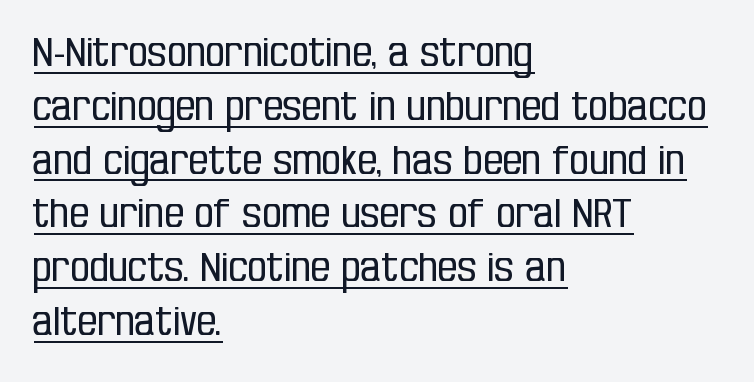
Q: Is the text bold? A: No.
Q: Is the text italic (slanted)? A: No, it is upright.
Q: Is the typeface a serif or a sans-serif typeface? A: Sans-serif.
Q: Is the text underlined? A: Yes.
Q: How is the paragraph aligned? A: Left-aligned.
Q: Is the spacing between letters normal or unusually wide? A: Normal.
Q: Is the spacing between lines tight, normal or loose? A: Normal.
Q: Width (condensed, normal, or wide)? A: Condensed.
Q: Stroke contrast? A: Low.
Q: x-height? A: Large.
Q: Monospaced? A: No.
